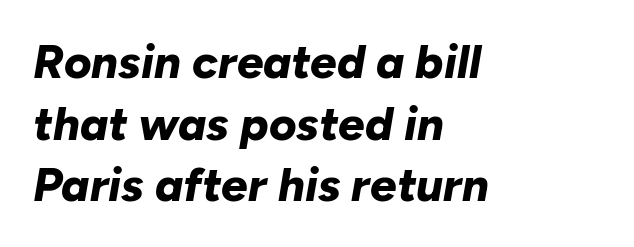
Q: Is the text bold? A: Yes.
Q: Is the text italic (slanted)? A: Yes, it leans right by about 10 degrees.
Q: Is the text underlined? A: No.
Q: How is the paragraph aligned? A: Left-aligned.
Q: Is the spacing between letters normal or unusually wide? A: Normal.
Q: Is the spacing between lines tight, normal or loose? A: Normal.
Q: Width (condensed, normal, or wide)? A: Normal.
Q: Stroke contrast? A: Low.
Q: x-height? A: Medium.
Q: Monospaced? A: No.
